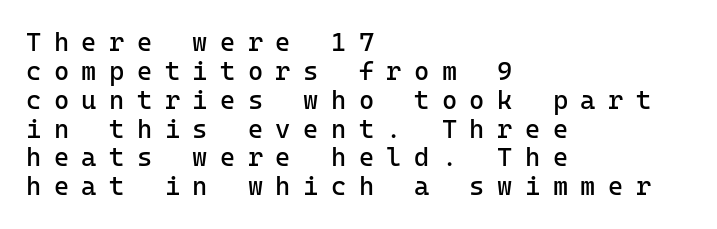
The image shows 26 px text type, upright; set left-aligned, tight line spacing (1.11x), unusually wide letter spacing (+0.48 em), not underlined.
